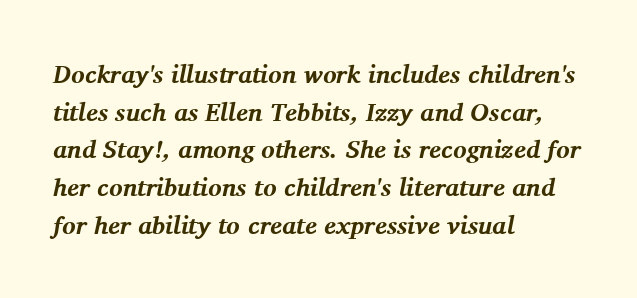
The image shows 25 px bold type, italic (leaning right); set left-aligned, normal line spacing (1.51x), normal letter spacing, not underlined.
